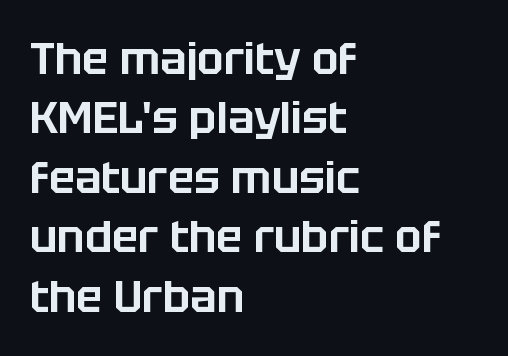
Q: Is the text italic (slanted)? A: No, it is upright.
Q: Is the typeface a serif or a sans-serif typeface? A: Sans-serif.
Q: Is the text underlined? A: No.
Q: How is the paragraph aligned? A: Left-aligned.
Q: Is the spacing between letters normal or unusually wide? A: Normal.
Q: Is the spacing between lines tight, normal or loose? A: Normal.
Q: Width (condensed, normal, or wide)? A: Normal.
Q: Stroke contrast? A: Low.
Q: x-height? A: Large.
Q: Monospaced? A: No.
